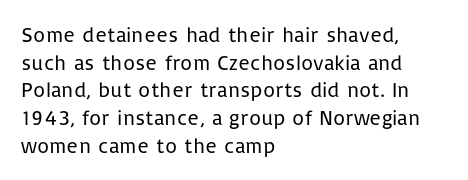
{"italic": "no", "bold": "no", "underline": "no", "align": "left", "line_spacing": "normal", "line_spacing_ratio": 1.32, "letter_spacing": "normal", "letter_spacing_em": 0.0, "glyph_px": 21}
